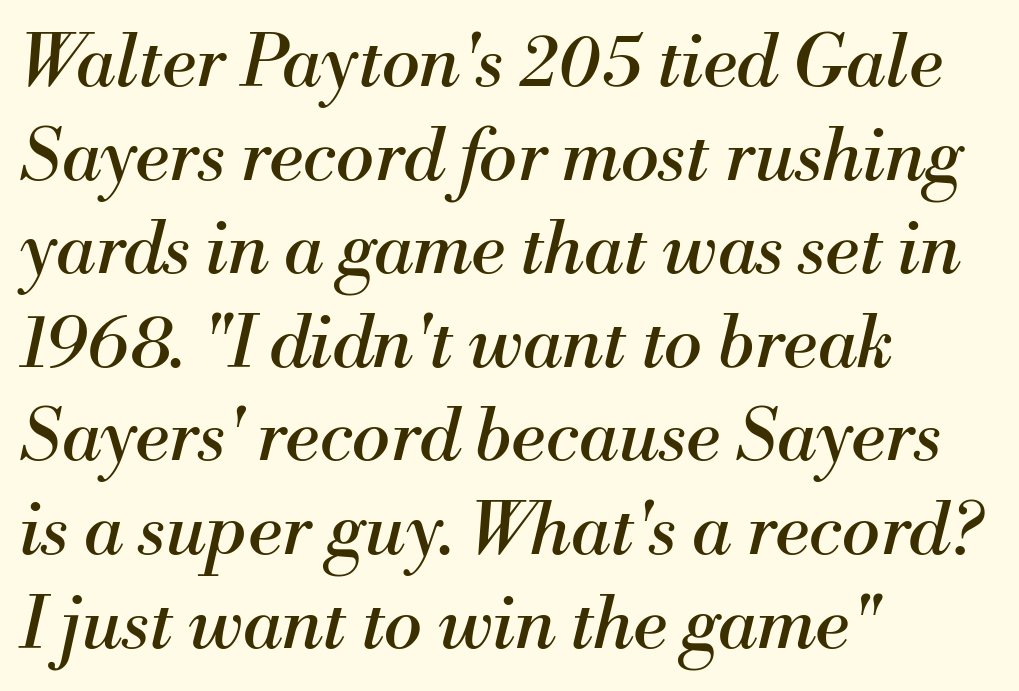
Q: Is the text bold? A: No.
Q: Is the text italic (slanted)? A: Yes, it leans right by about 13 degrees.
Q: Is the typeface a serif or a sans-serif typeface? A: Serif.
Q: Is the text underlined? A: No.
Q: How is the paragraph aligned? A: Left-aligned.
Q: Is the spacing between letters normal or unusually wide? A: Normal.
Q: Is the spacing between lines tight, normal or loose? A: Normal.
Q: Width (condensed, normal, or wide)? A: Normal.
Q: Stroke contrast? A: Medium.
Q: x-height? A: Small.
Q: Monospaced? A: No.
